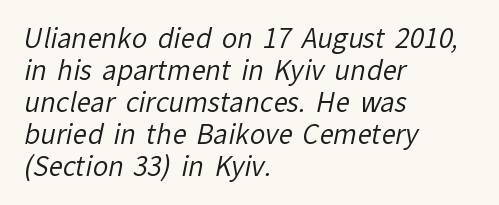
The weight tops out at a normal text grade. Casual observation: everything's shoved over to the left. The line texture is even and compact thanks to regular tracking. The zone under the glyphs is completely vacant.
